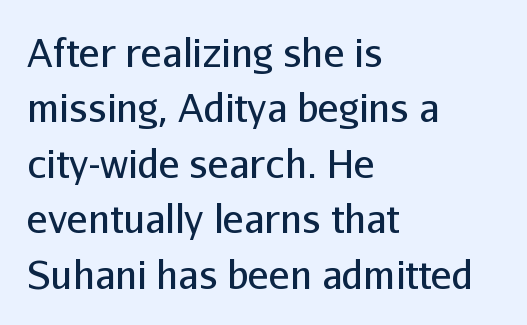
{"serif": "no", "italic": "no", "bold": "no", "weight": "regular", "width": "normal", "stroke_contrast": "low", "x_height": "medium", "monospaced": "no", "underline": "no", "align": "left", "line_spacing": "normal", "line_spacing_ratio": 1.42, "letter_spacing": "normal", "letter_spacing_em": 0.0, "glyph_px": 39}
